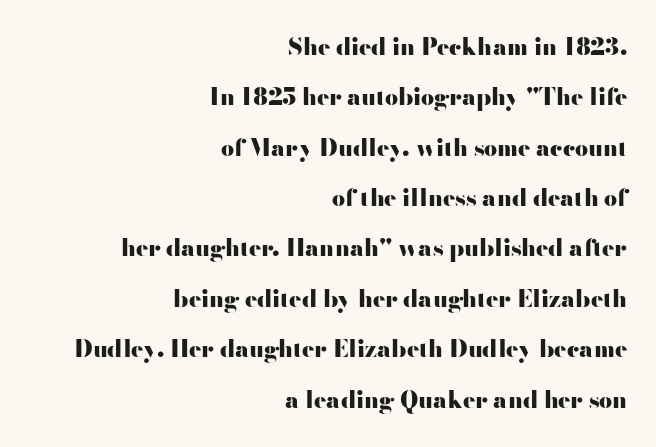
Is the block centered? No — it sits flush against the right margin. Between one letter and the next there's only the usual sliver of space. Students, observe: this is what heavily led, spacious text looks like. The gap between lines stays unmarked. Ascenders rise straight up at ninety degrees.
